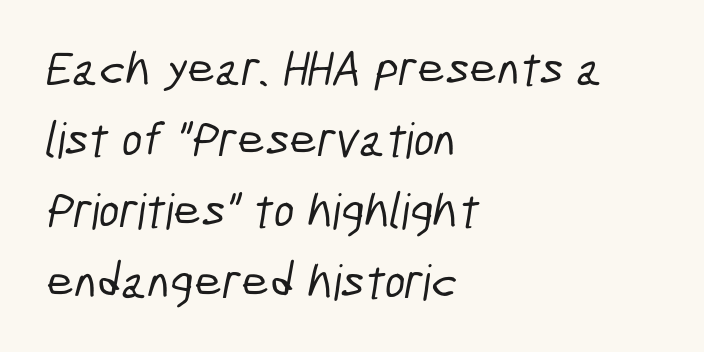
Reading down the block, your eye returns to a fixed left position each line. Is this a fixed-width face? No — the glyphs have proportional, varying widths. Spacing between characters is what you'd get straight out of the box. The passage shown is typeset with a sans-serif family. This rendering features lettering with no underline. Each new line begins a customary step beneath the previous one.
